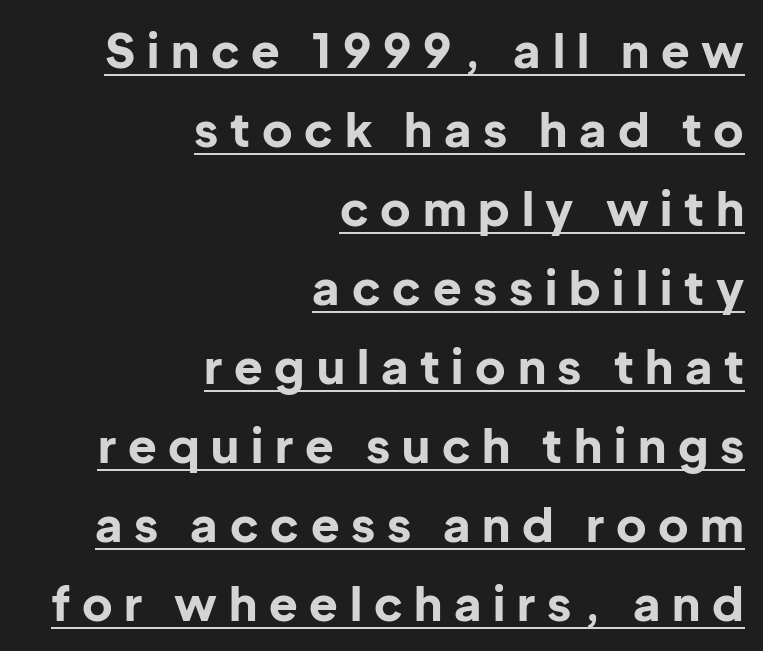
{"serif": "no", "italic": "no", "bold": "yes", "weight": "bold", "width": "normal", "stroke_contrast": "low", "x_height": "medium", "monospaced": "no", "underline": "yes", "align": "right", "line_spacing": "normal", "line_spacing_ratio": 1.68, "letter_spacing": "wide", "letter_spacing_em": 0.25, "glyph_px": 47}
